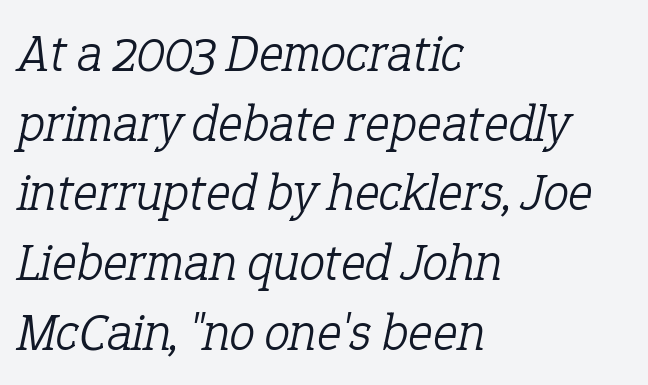
The image shows 52 px light serif type, italic (leaning right); set left-aligned, normal line spacing (1.34x), normal letter spacing, not underlined; low stroke contrast and a medium x-height.
